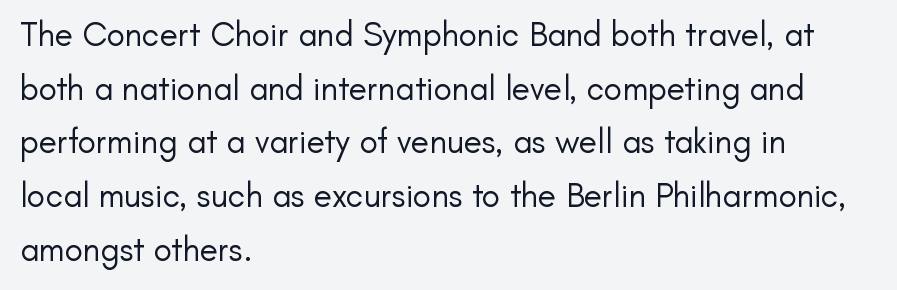
Rendered with straight, roman letterforms. What kind of face is this? One without serifs — a sans. The rows are spaced the way most documents space them. The passage shown is typed in a proportional face where columns would drift. Lines of text with bare space underneath. Spacing between characters is what you'd get straight out of the box.
